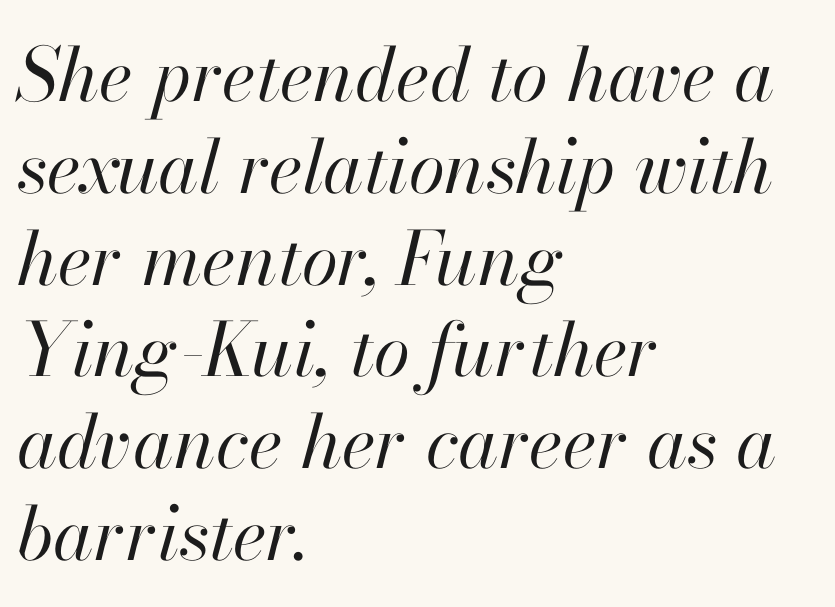
The image shows 74 px regular-weight type, italic (leaning right); set left-aligned, line spacing 1.24x, normal letter spacing, not underlined; high stroke contrast and a small x-height.
